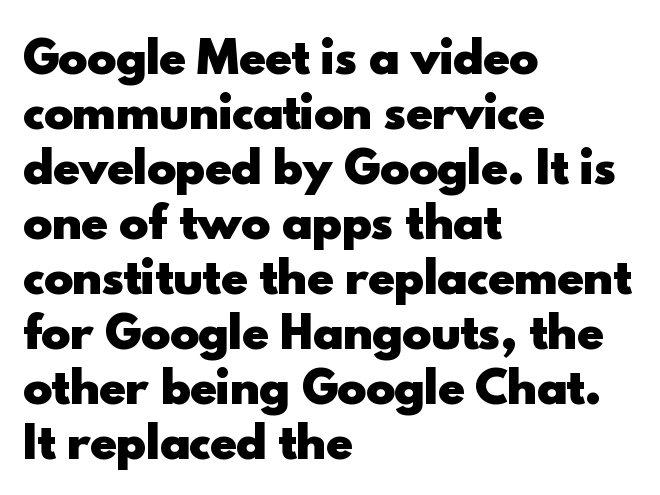
{"serif": "no", "italic": "no", "bold": "yes", "weight": "heavy", "width": "normal", "x_height": "small", "monospaced": "no", "underline": "no", "align": "left", "line_spacing": "normal", "line_spacing_ratio": 1.25, "letter_spacing": "normal", "letter_spacing_em": 0.0, "glyph_px": 44}
